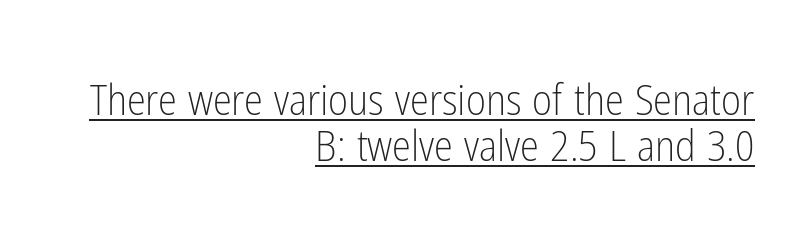
A student would call this right alignment; a typographer would say flush right, rag left. Is this a fixed-width face? No — the glyphs have proportional, varying widths. Stroke mass is kept to a normal reading level or below. Standard letterfit; no display-style spreading of the glyphs. These lines were composed using upright roman letters. Notice how descenders almost collide with the ascenders below — that's tight leading.
